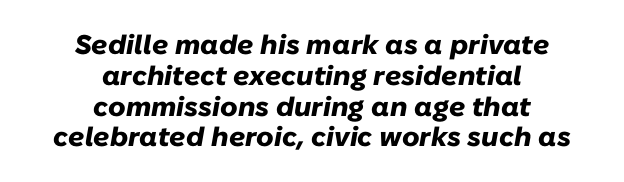
Q: Is the text bold? A: Yes.
Q: Is the text italic (slanted)? A: Yes, it leans right by about 10 degrees.
Q: Is the text underlined? A: No.
Q: How is the paragraph aligned? A: Centered.
Q: Is the spacing between letters normal or unusually wide? A: Normal.
Q: Is the spacing between lines tight, normal or loose? A: Tight.
